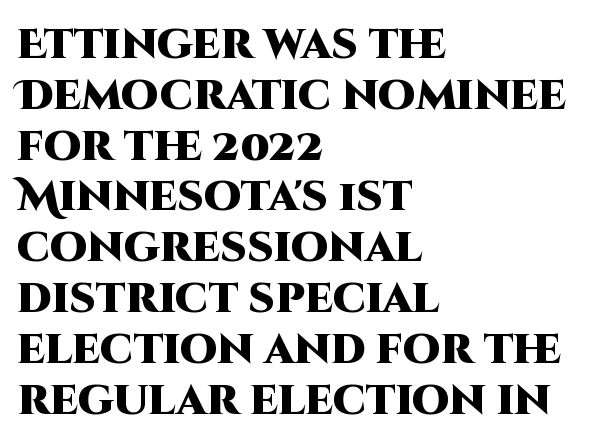
Q: Is the text bold? A: Yes.
Q: Is the text italic (slanted)? A: No, it is upright.
Q: Is the typeface a serif or a sans-serif typeface? A: Sans-serif.
Q: Is the text underlined? A: No.
Q: How is the paragraph aligned? A: Left-aligned.
Q: Is the spacing between letters normal or unusually wide? A: Normal.
Q: Width (condensed, normal, or wide)? A: Normal.
Q: Stroke contrast? A: High.
Q: x-height? A: Large.
Q: Monospaced? A: No.
